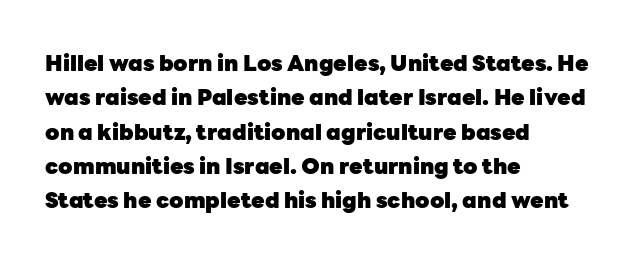
Q: Is the text bold? A: Yes.
Q: Is the text italic (slanted)? A: No, it is upright.
Q: Is the text underlined? A: No.
Q: How is the paragraph aligned? A: Left-aligned.
Q: Is the spacing between letters normal or unusually wide? A: Normal.
Q: Is the spacing between lines tight, normal or loose? A: Normal.
